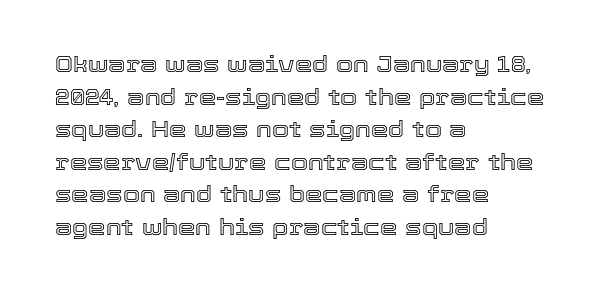
The image shows 22 px text type, upright; set left-aligned, normal line spacing (1.48x), normal letter spacing, not underlined.
